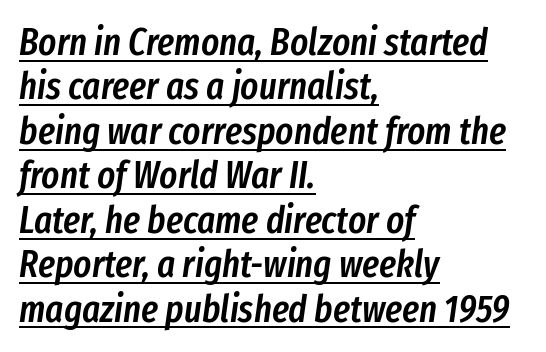
{"italic": "yes", "lean": "right", "slant_degrees": 8, "bold": "semi", "weight": "semibold", "width": "condensed", "stroke_contrast": "low", "x_height": "medium", "monospaced": "no", "underline": "yes", "align": "left", "line_spacing_ratio": 1.17, "letter_spacing": "normal", "letter_spacing_em": 0.0, "glyph_px": 38}
